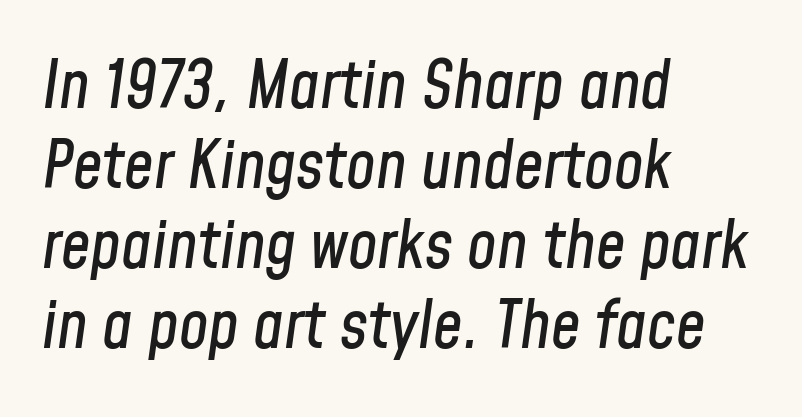
{"italic": "yes", "lean": "right", "slant_degrees": 8, "width": "condensed", "stroke_contrast": "low", "x_height": "medium", "monospaced": "no", "underline": "no", "align": "left", "line_spacing_ratio": 1.21, "letter_spacing": "normal", "letter_spacing_em": 0.0, "glyph_px": 66}
